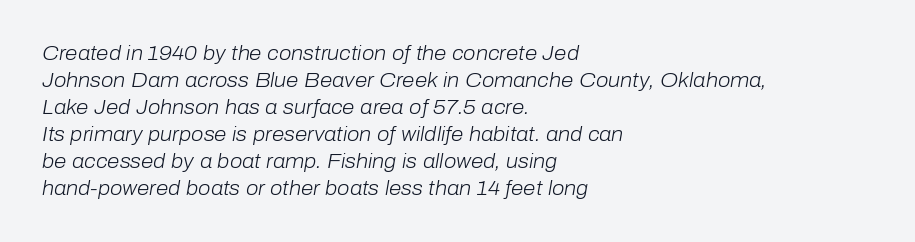
The rendering anchors every line to the left-hand side. This is not heavy type; no bold has been used. Is the type slanted? Yes — the strokes lean at a clear angle. Nobody touched the tracking dial on this one. The passage shown is not underscored anywhere.
